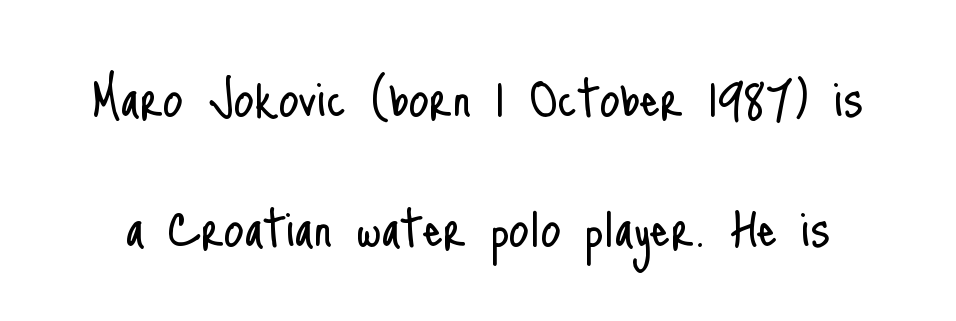
The leading is generous, giving the passage an open texture. Each row of text sits above clean, open space. The lettering holds an erect, upright posture throughout. To sum up the face: it is a sans, with no serifs. Is the letter spacing exaggerated? No — it looks like the ordinary default.
